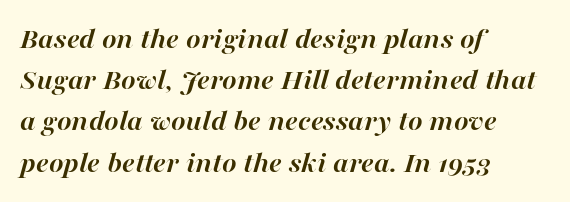
{"italic": "yes", "lean": "right", "slant_degrees": 16, "bold": "yes", "weight": "semibold", "width": "normal", "stroke_contrast": "high", "x_height": "medium", "monospaced": "no", "underline": "no", "align": "left", "line_spacing": "normal", "line_spacing_ratio": 1.33, "letter_spacing": "normal", "letter_spacing_em": 0.0, "glyph_px": 31}
